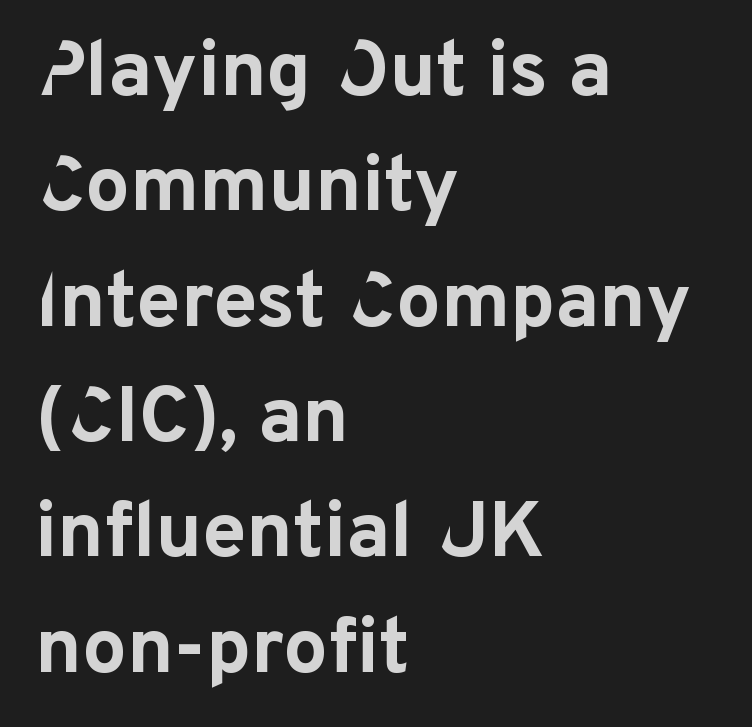
Grotesque or geometric, the face here clearly has no serifs. The area under the type is left untouched. Caption: standard tracking, unaltered. These lines stack with their left ends in a neat column. The glyphs have the mass of a bold cut. Spacing verdict: proportional, widths tailored to each character.
